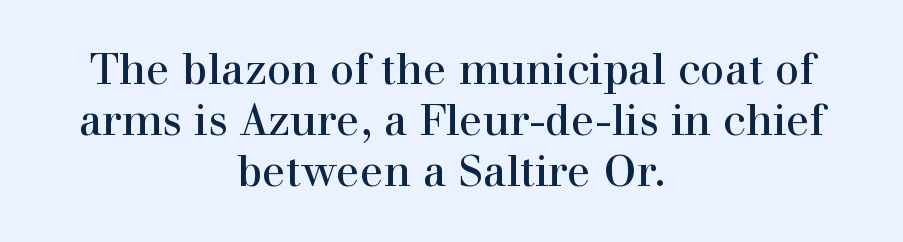
The space directly below the letters is spotless. The letterforms sit shoulder to shoulder at normal distance. Classification — serif. The rendering positions every line midway between the sides. This sample has the flowing, uneven cadence of proportional lettering. Stem width sits at or under what a default text font uses.
